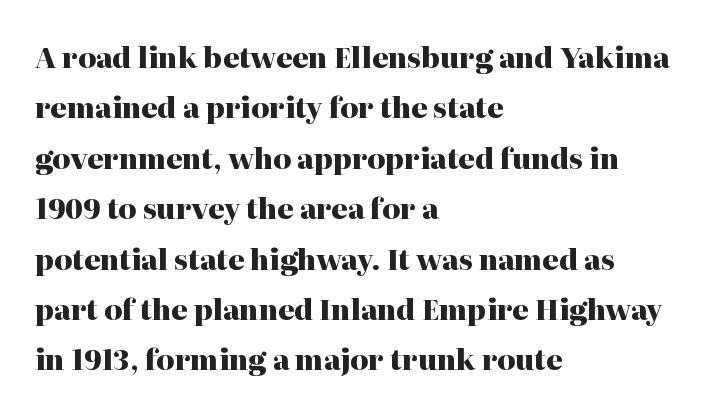
Q: Is the text bold? A: Yes.
Q: Is the text italic (slanted)? A: No, it is upright.
Q: Is the typeface a serif or a sans-serif typeface? A: Serif.
Q: Is the text underlined? A: No.
Q: How is the paragraph aligned? A: Left-aligned.
Q: Is the spacing between letters normal or unusually wide? A: Normal.
Q: Width (condensed, normal, or wide)? A: Normal.
Q: Stroke contrast? A: High.
Q: x-height? A: Medium.
Q: Monospaced? A: No.
